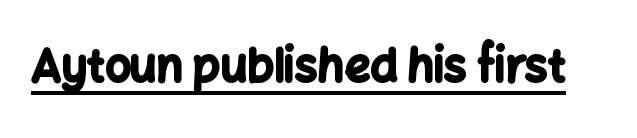
The image shows 45 px bold sans-serif type, upright; set normal letter spacing, underlined; low stroke contrast and a medium x-height.
